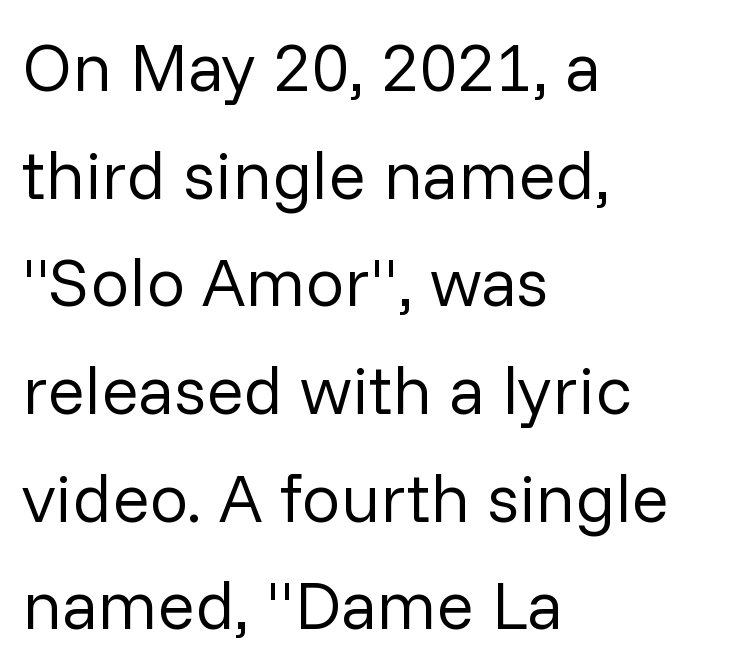
The image shows 69 px regular-weight sans-serif type, upright; set left-aligned, normal line spacing (1.56x), normal letter spacing, not underlined; low stroke contrast and a medium x-height.
